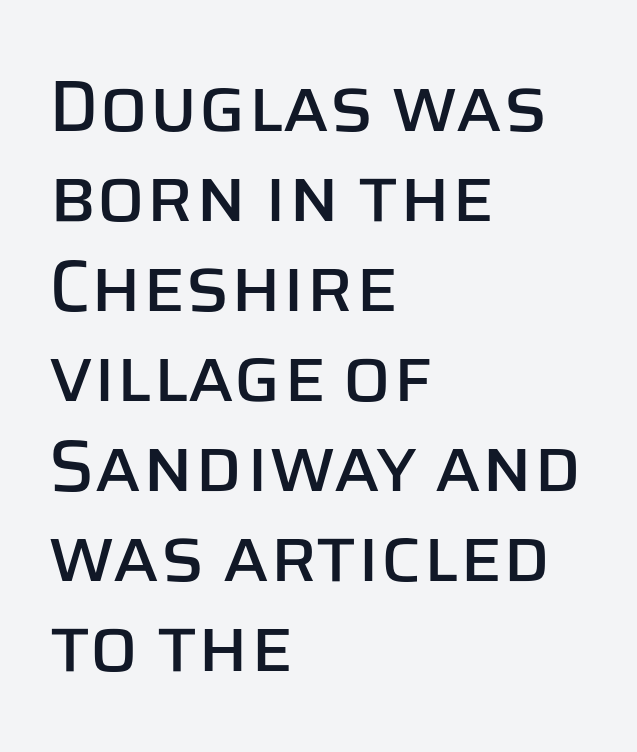
Q: Is the text italic (slanted)? A: No, it is upright.
Q: Is the typeface a serif or a sans-serif typeface? A: Sans-serif.
Q: Is the text underlined? A: No.
Q: How is the paragraph aligned? A: Left-aligned.
Q: Is the spacing between letters normal or unusually wide? A: Normal.
Q: Is the spacing between lines tight, normal or loose? A: Normal.
Q: Width (condensed, normal, or wide)? A: Normal.
Q: Stroke contrast? A: Low.
Q: x-height? A: Large.
Q: Monospaced? A: No.
